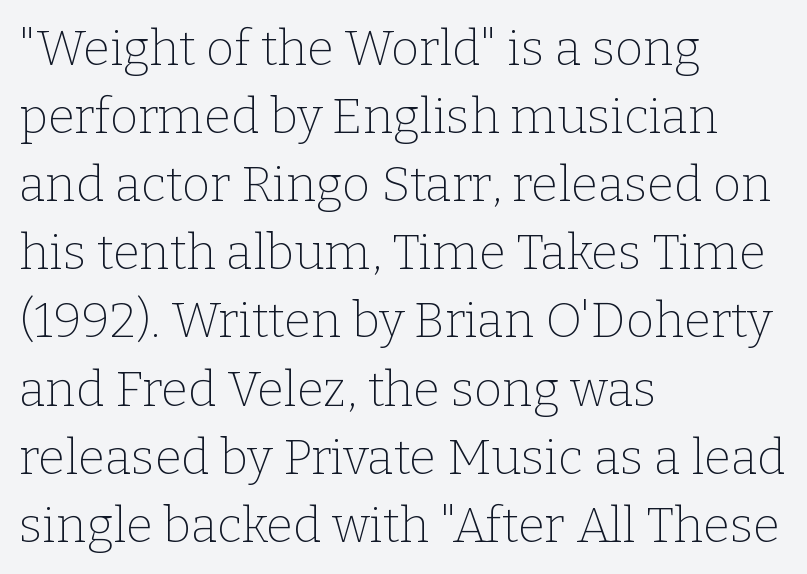
Q: Is the text bold? A: No.
Q: Is the text italic (slanted)? A: No, it is upright.
Q: Is the typeface a serif or a sans-serif typeface? A: Serif.
Q: Is the text underlined? A: No.
Q: How is the paragraph aligned? A: Left-aligned.
Q: Is the spacing between letters normal or unusually wide? A: Normal.
Q: Is the spacing between lines tight, normal or loose? A: Normal.
Q: Width (condensed, normal, or wide)? A: Normal.
Q: Stroke contrast? A: Low.
Q: x-height? A: Medium.
Q: Monospaced? A: No.
